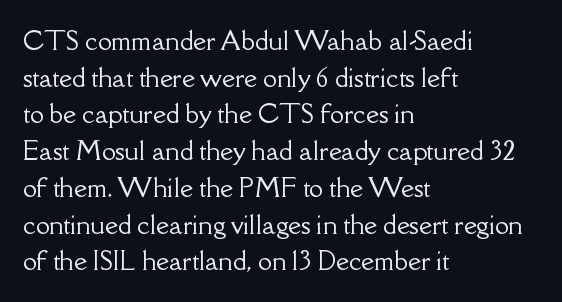
{"italic": "no", "underline": "no", "align": "left", "line_spacing": "normal", "line_spacing_ratio": 1.47, "letter_spacing": "normal", "letter_spacing_em": 0.0, "glyph_px": 25}
